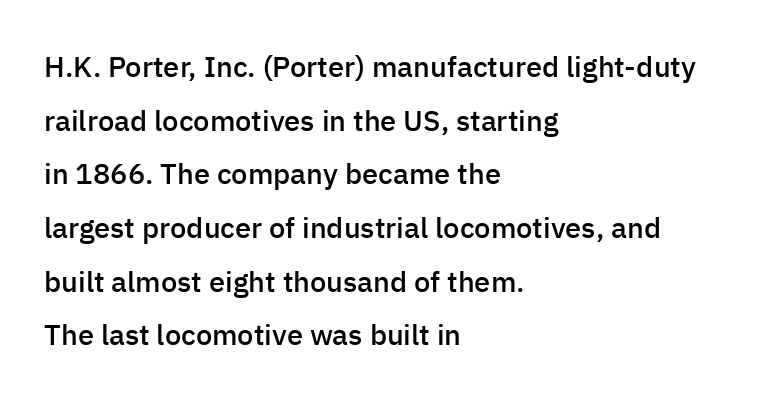
The image shows 29 px semibold sans-serif type, upright; set left-aligned, line spacing 1.85x, normal letter spacing, not underlined; low stroke contrast and a medium x-height.
